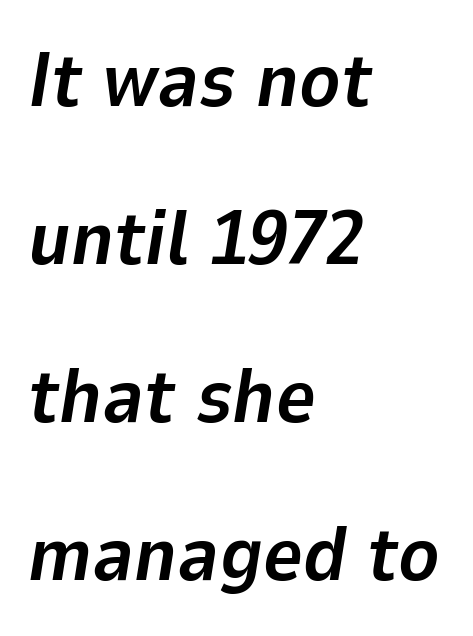
Q: Is the text bold? A: Yes.
Q: Is the text italic (slanted)? A: Yes, it leans right by about 9 degrees.
Q: Is the text underlined? A: No.
Q: How is the paragraph aligned? A: Left-aligned.
Q: Is the spacing between letters normal or unusually wide? A: Normal.
Q: Is the spacing between lines tight, normal or loose? A: Loose.
Q: Width (condensed, normal, or wide)? A: Normal.
Q: Stroke contrast? A: Low.
Q: x-height? A: Medium.
Q: Monospaced? A: No.
